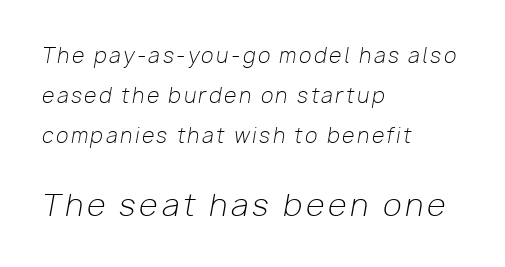
Bare-footed words on every line. The face used here appears at its bigger size in the lower chunk. Alignment: flush left. Character widths vary here, with narrow letters taking less room than wide ones.
